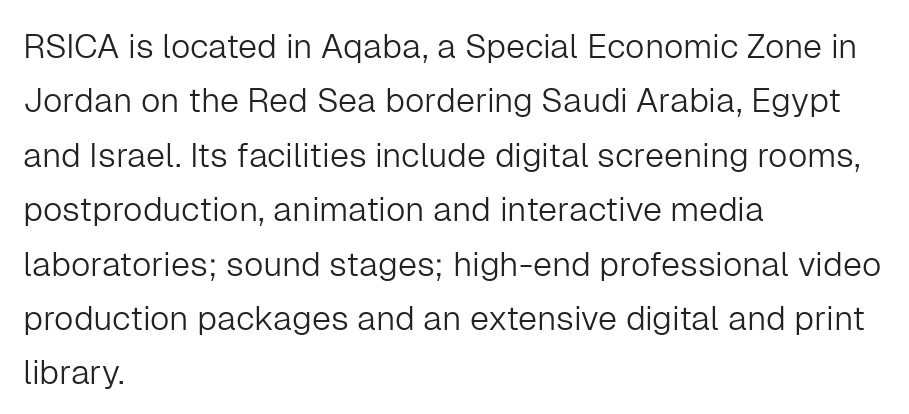
Quick note: underline off. You could not count columns in this text — the font is proportionally spaced. In terms of leading, this rendering sits right in the middle. Observe the ordinary spacing: letters are neighbours, not strangers. The type sits square on the baseline with zero lean.
